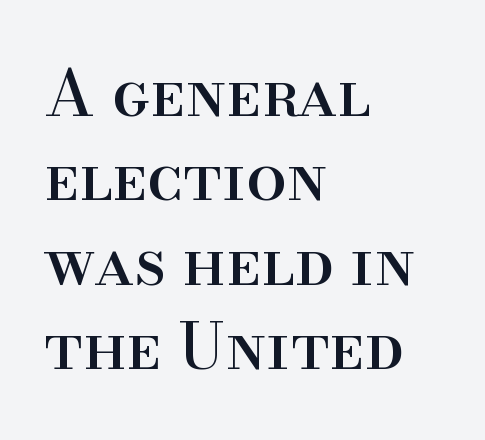
Q: Is the text italic (slanted)? A: No, it is upright.
Q: Is the typeface a serif or a sans-serif typeface? A: Serif.
Q: Is the text underlined? A: No.
Q: How is the paragraph aligned? A: Left-aligned.
Q: Is the spacing between letters normal or unusually wide? A: Normal.
Q: Is the spacing between lines tight, normal or loose? A: Normal.
Q: Width (condensed, normal, or wide)? A: Normal.
Q: Stroke contrast? A: High.
Q: x-height? A: Small.
Q: Monospaced? A: No.
